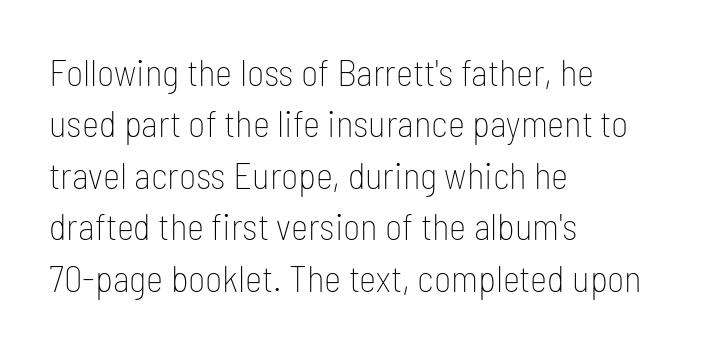
Q: Is the text bold? A: No.
Q: Is the text italic (slanted)? A: No, it is upright.
Q: Is the typeface a serif or a sans-serif typeface? A: Sans-serif.
Q: Is the text underlined? A: No.
Q: How is the paragraph aligned? A: Left-aligned.
Q: Is the spacing between letters normal or unusually wide? A: Normal.
Q: Is the spacing between lines tight, normal or loose? A: Normal.
Q: Width (condensed, normal, or wide)? A: Condensed.
Q: Stroke contrast? A: Low.
Q: x-height? A: Medium.
Q: Monospaced? A: No.
